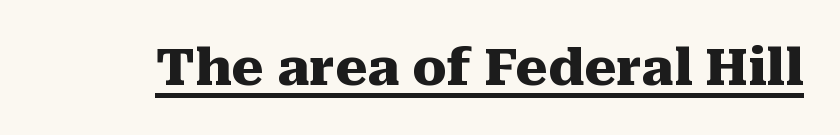
{"serif": "yes", "italic": "no", "bold": "yes", "weight": "heavy", "width": "normal", "stroke_contrast": "medium", "x_height": "medium", "monospaced": "no", "underline": "yes", "letter_spacing": "normal", "letter_spacing_em": 0.0, "glyph_px": 51}
